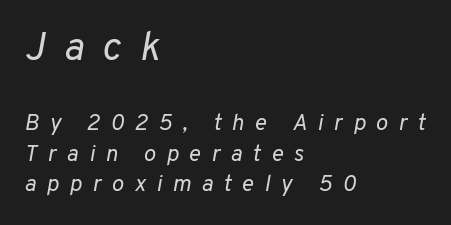
The image shows 40 px regular-weight type, italic (leaning right); set left-aligned, normal line spacing (1.33x), unusually wide letter spacing (+0.45 em), not underlined; the first (top) block is 1.74x larger; low stroke contrast and a medium x-height.
